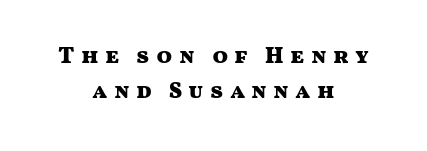
{"italic": "no", "bold": "yes", "underline": "no", "align": "center", "line_spacing": "normal", "line_spacing_ratio": 1.54, "letter_spacing": "wide", "letter_spacing_em": 0.27, "glyph_px": 23}
